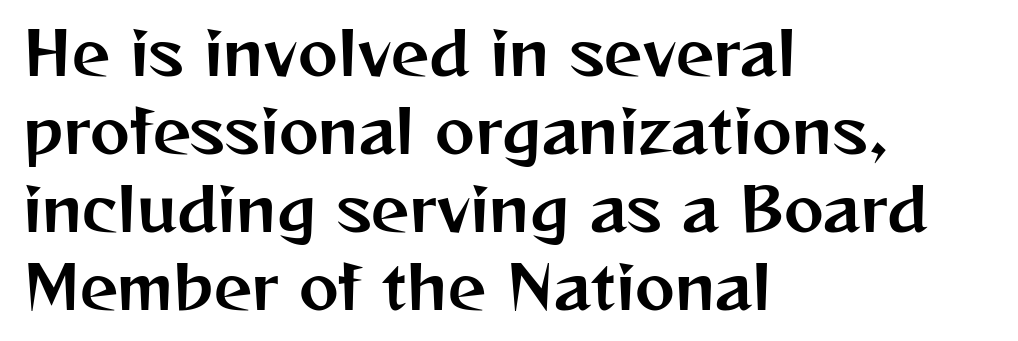
{"serif": "no", "italic": "no", "width": "normal", "stroke_contrast": "medium", "x_height": "medium", "monospaced": "no", "underline": "no", "align": "left", "line_spacing": "normal", "line_spacing_ratio": 1.3, "letter_spacing": "normal", "letter_spacing_em": 0.0, "glyph_px": 60}
